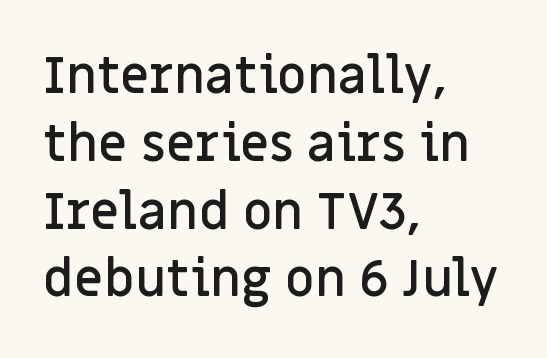
The image shows 51 px semibold sans-serif type, upright; set left-aligned, normal line spacing (1.33x), normal letter spacing, not underlined; low stroke contrast and a large x-height.
